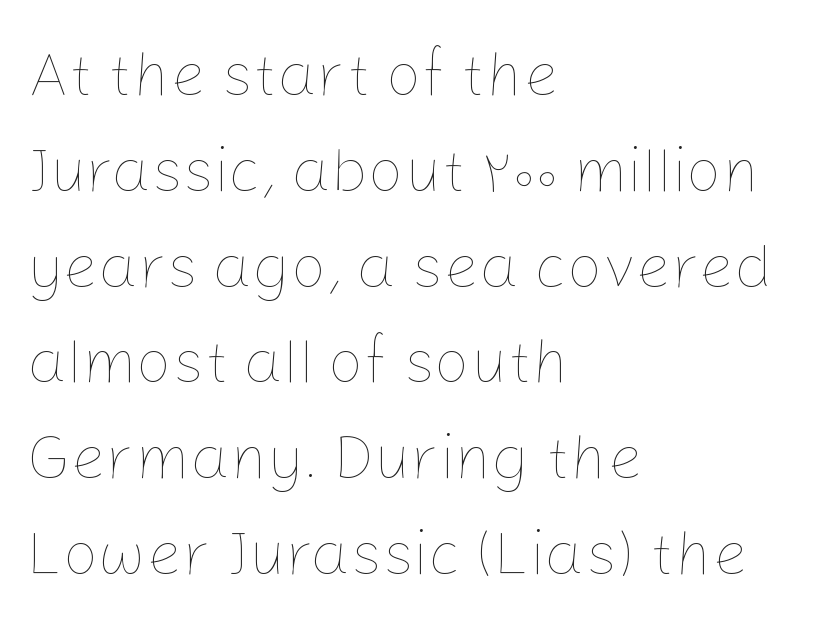
The letters advance in unequal steps, a hallmark of proportional type. Rows of type keep a routine distance in the vertical direction. Caption: multi-line text, flush left, ragged right. Stroke mass is kept to a normal reading level or below. Ordinary non-slanted type is in use.
